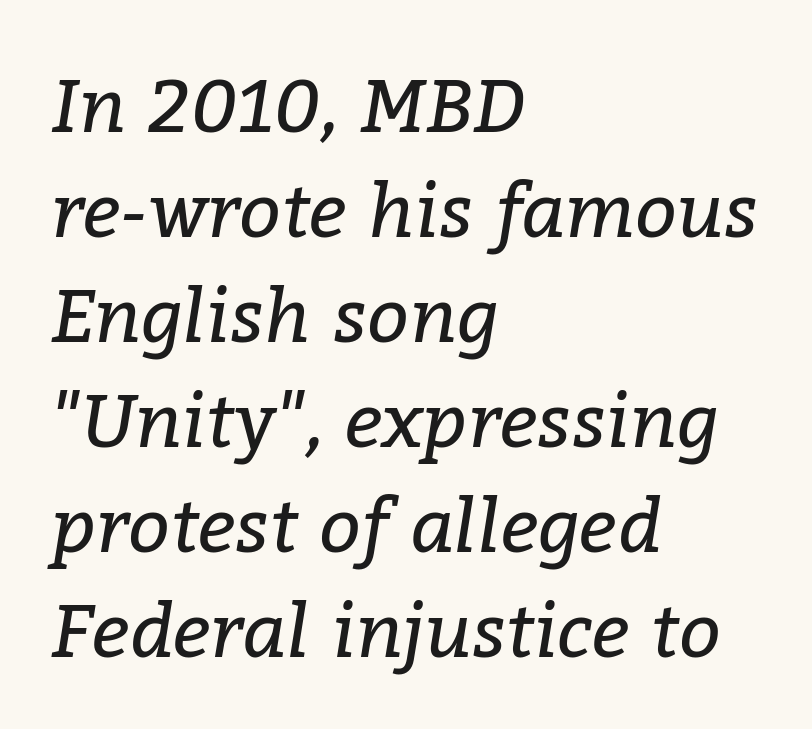
Q: Is the text bold? A: No.
Q: Is the text italic (slanted)? A: Yes, it leans right by about 9 degrees.
Q: Is the typeface a serif or a sans-serif typeface? A: Serif.
Q: Is the text underlined? A: No.
Q: How is the paragraph aligned? A: Left-aligned.
Q: Is the spacing between letters normal or unusually wide? A: Normal.
Q: Is the spacing between lines tight, normal or loose? A: Normal.
Q: Width (condensed, normal, or wide)? A: Normal.
Q: Stroke contrast? A: Low.
Q: x-height? A: Medium.
Q: Monospaced? A: No.
